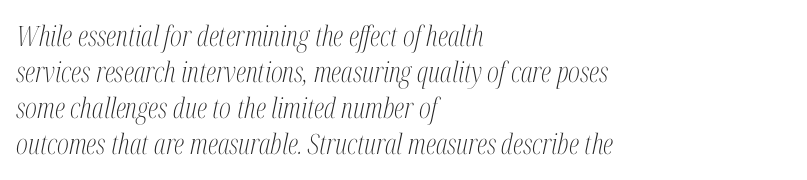
Decoration check: the copy has no underline. Casual observation: everything's shoved over to the left. Proportional: the letters do not fall into vertical columns. The face looks like a standard text weight, possibly lighter. The lettering tilts uniformly, giving the passage an italic look. The horizontal fit of the characters is conventional and even.
